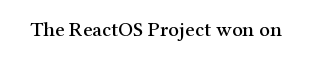
Every character sits straight up, as roman type does. The string is rendered with underlining switched off. Students, note that the glyphs here touch the page at normal intervals.
